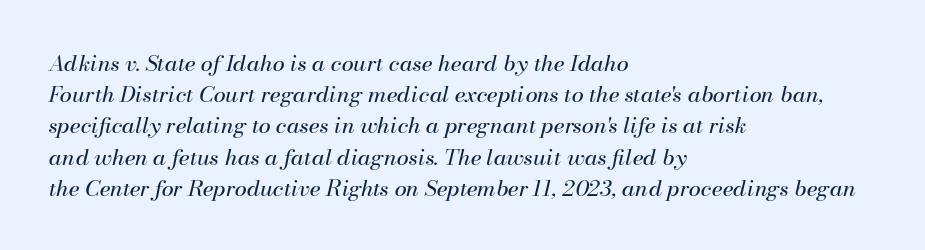
{"italic": "yes", "lean": "right", "slant_degrees": 13, "bold": "no", "underline": "no", "align": "left", "line_spacing": "normal", "line_spacing_ratio": 1.42, "letter_spacing": "normal", "letter_spacing_em": 0.0, "glyph_px": 22}
